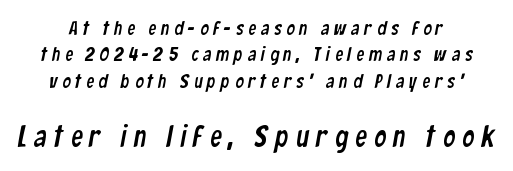
{"serif": "no", "width": "condensed", "stroke_contrast": "low", "x_height": "medium", "monospaced": "no", "underline": "no", "line_spacing": "normal", "line_spacing_ratio": 1.32, "letter_spacing": "wide", "letter_spacing_em": 0.24, "larger_block": "second", "size_ratio": 1.5, "glyph_px": 30}
